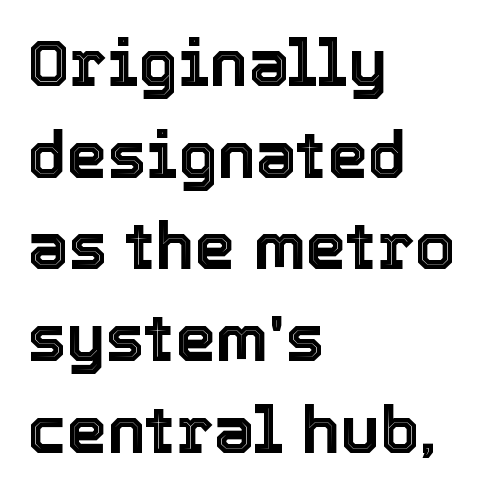
Q: Is the text italic (slanted)? A: No, it is upright.
Q: Is the text underlined? A: No.
Q: How is the paragraph aligned? A: Left-aligned.
Q: Is the spacing between letters normal or unusually wide? A: Normal.
Q: Is the spacing between lines tight, normal or loose? A: Normal.
Q: Width (condensed, normal, or wide)? A: Normal.
Q: x-height? A: Medium.
Q: Monospaced? A: No.
